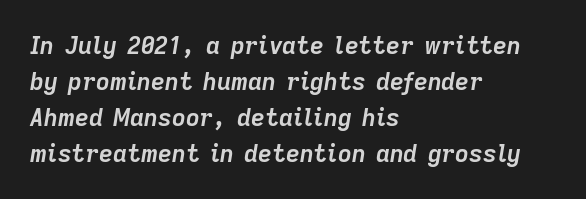
The image shows 24 px bold type, italic (leaning right); set left-aligned, normal line spacing (1.5x), normal letter spacing, not underlined.
